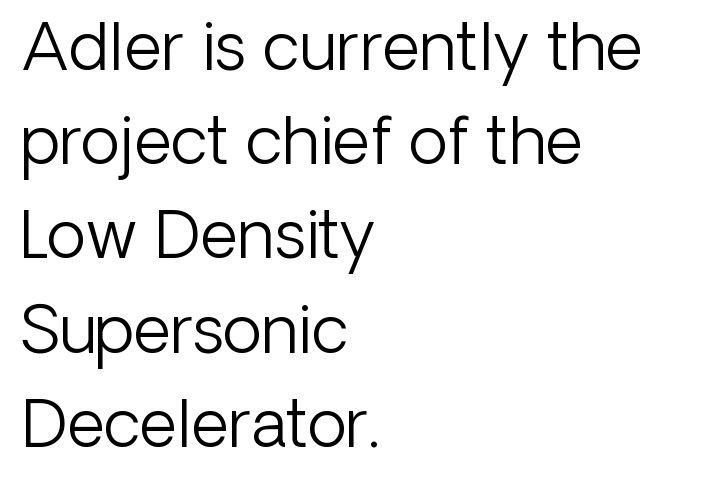
{"serif": "no", "italic": "no", "bold": "no", "weight": "light", "width": "normal", "stroke_contrast": "low", "x_height": "medium", "monospaced": "no", "underline": "no", "align": "left", "line_spacing": "normal", "line_spacing_ratio": 1.45, "letter_spacing": "normal", "letter_spacing_em": 0.0, "glyph_px": 65}
